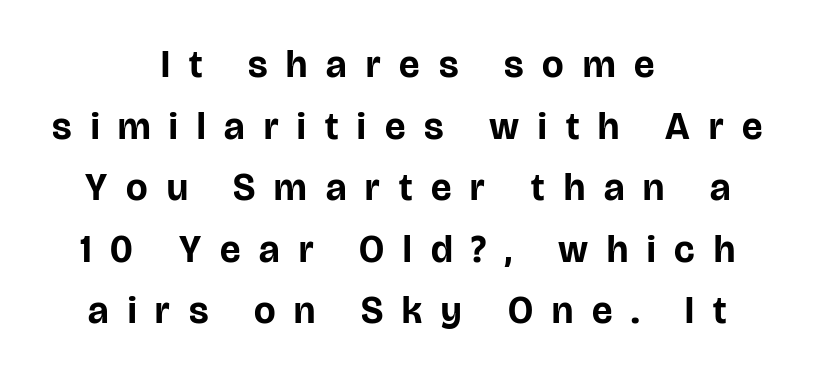
Q: Is the text bold? A: Yes.
Q: Is the text italic (slanted)? A: No, it is upright.
Q: Is the typeface a serif or a sans-serif typeface? A: Sans-serif.
Q: Is the text underlined? A: No.
Q: How is the paragraph aligned? A: Centered.
Q: Is the spacing between letters normal or unusually wide? A: Unusually wide.
Q: Is the spacing between lines tight, normal or loose? A: Normal.
Q: Width (condensed, normal, or wide)? A: Normal.
Q: Stroke contrast? A: Low.
Q: x-height? A: Large.
Q: Monospaced? A: No.
